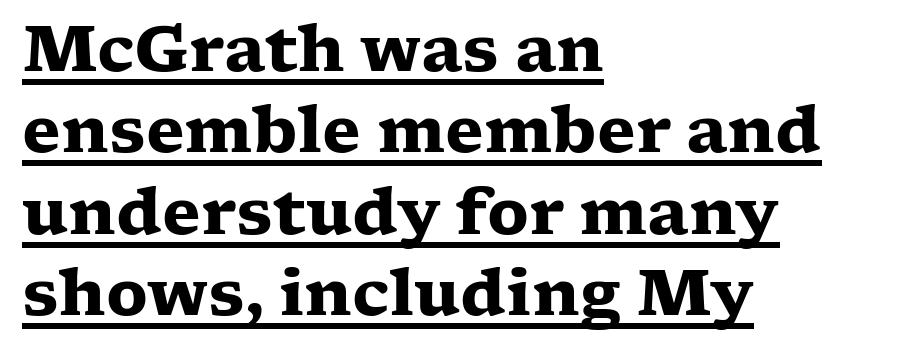
The paragraph shown leans on its left margin. Looks like regular typesetting: each glyph gets only the width it needs. Italic? Not at all — the glyphs are vertical. The sample's only ornament is a line tracing under the words. These lines keep a tight, regular rhythm from letter to letter.
